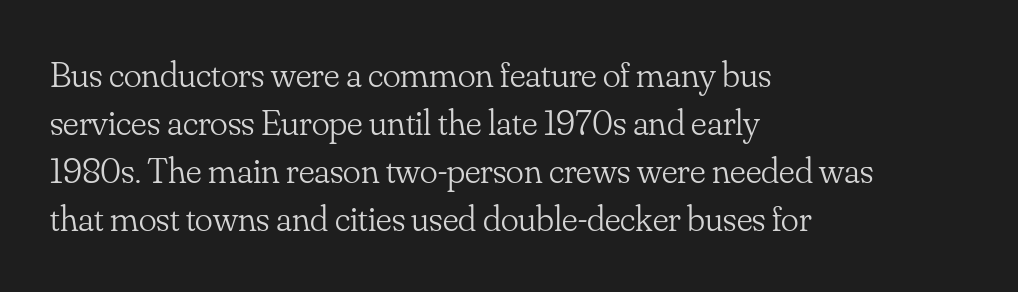
{"serif": "yes", "italic": "no", "bold": "no", "weight": "light", "width": "normal", "stroke_contrast": "low", "x_height": "small", "monospaced": "no", "underline": "no", "align": "left", "line_spacing": "normal", "line_spacing_ratio": 1.3, "letter_spacing": "normal", "letter_spacing_em": 0.0, "glyph_px": 37}
